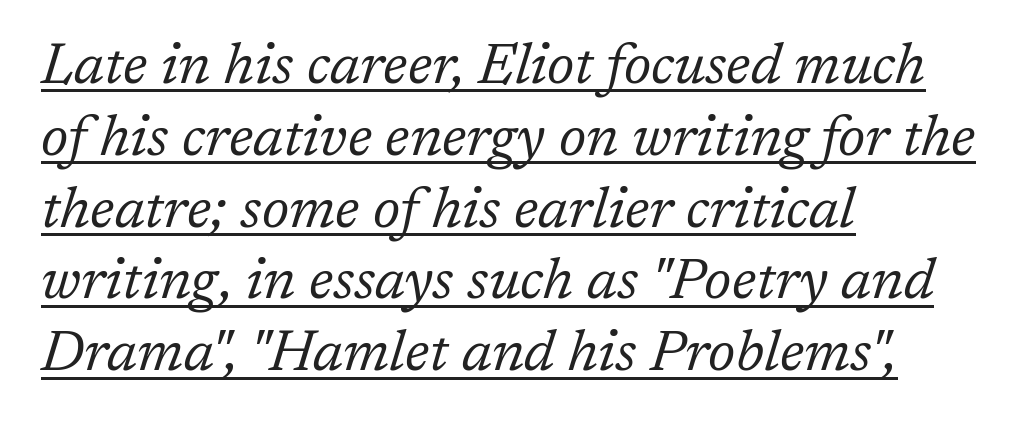
Q: Is the text bold? A: No.
Q: Is the text italic (slanted)? A: Yes, it leans right by about 17 degrees.
Q: Is the typeface a serif or a sans-serif typeface? A: Serif.
Q: Is the text underlined? A: Yes.
Q: How is the paragraph aligned? A: Left-aligned.
Q: Is the spacing between letters normal or unusually wide? A: Normal.
Q: Is the spacing between lines tight, normal or loose? A: Normal.
Q: Width (condensed, normal, or wide)? A: Normal.
Q: Stroke contrast? A: Low.
Q: x-height? A: Medium.
Q: Monospaced? A: No.
